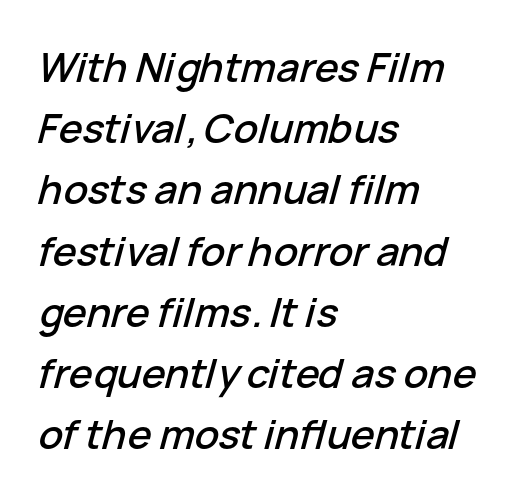
One glance says typical: line gaps are just what's usual. Honestly, there is no underline to notice here at all. A classic flush-left, rag-right setting is used for this passage. This sample has the flowing, uneven cadence of proportional lettering. An italicized treatment has been applied to the whole sample.
